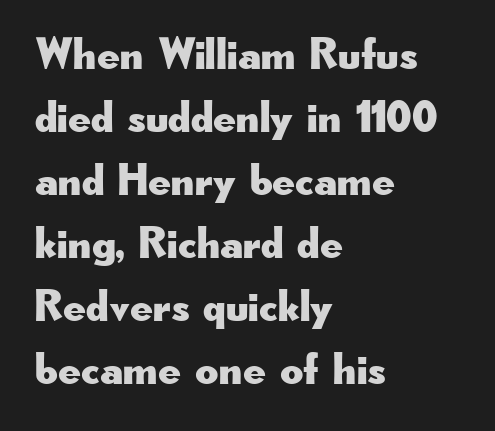
Honestly, the row spacing looks completely unremarkable. Line beginnings align vertically; line endings do not. Font category for this specimen: sans-serif. Nothing unusual about the tracking: characters are spaced as the font intends.
